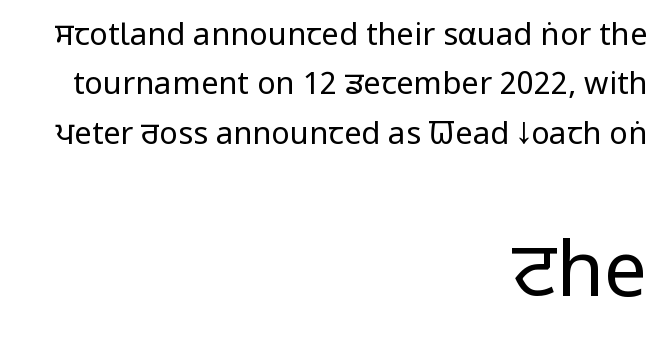
{"serif": "no", "italic": "no", "bold": "no", "weight": "regular", "width": "condensed", "stroke_contrast": "low", "x_height": "large", "monospaced": "no", "underline": "no", "align": "right", "line_spacing": "normal", "line_spacing_ratio": 1.59, "letter_spacing": "normal", "letter_spacing_em": 0.0, "larger_block": "second", "size_ratio": 2.48, "glyph_px": 77}
